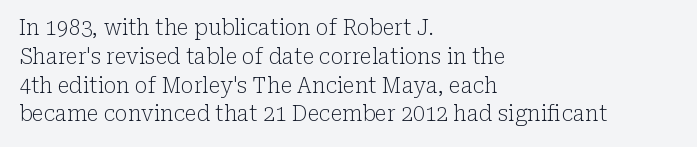
The image shows 21 px text type, upright; set left-aligned, normal line spacing (1.37x), normal letter spacing, not underlined.
